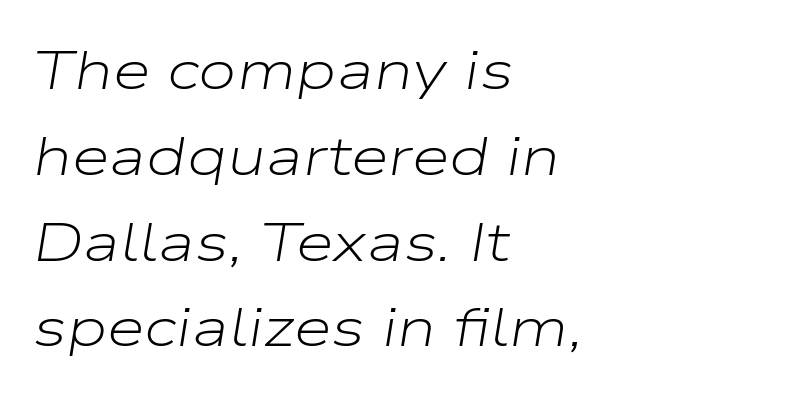
Q: Is the text bold? A: No.
Q: Is the text italic (slanted)? A: Yes, it leans right by about 9 degrees.
Q: Is the text underlined? A: No.
Q: How is the paragraph aligned? A: Left-aligned.
Q: Is the spacing between letters normal or unusually wide? A: Normal.
Q: Is the spacing between lines tight, normal or loose? A: Normal.
Q: Width (condensed, normal, or wide)? A: Wide.
Q: Stroke contrast? A: Low.
Q: x-height? A: Medium.
Q: Monospaced? A: No.
